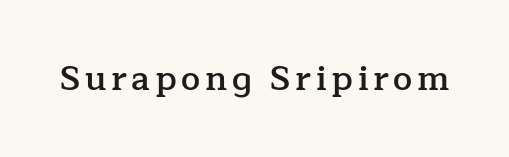
Q: Is the text bold? A: Semi-bold.
Q: Is the text italic (slanted)? A: No, it is upright.
Q: Is the typeface a serif or a sans-serif typeface? A: Serif.
Q: Is the text underlined? A: No.
Q: Width (condensed, normal, or wide)? A: Normal.
Q: Stroke contrast? A: Low.
Q: x-height? A: Medium.
Q: Monospaced? A: No.
